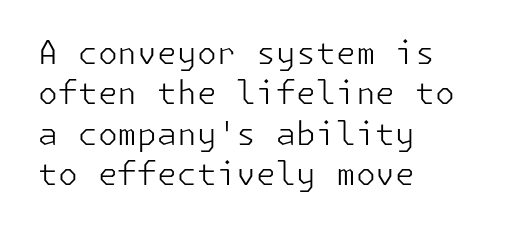
Q: Is the text bold? A: No.
Q: Is the text italic (slanted)? A: No, it is upright.
Q: Is the typeface a serif or a sans-serif typeface? A: Sans-serif.
Q: Is the text underlined? A: No.
Q: How is the paragraph aligned? A: Left-aligned.
Q: Is the spacing between letters normal or unusually wide? A: Normal.
Q: Is the spacing between lines tight, normal or loose? A: Normal.
Q: Width (condensed, normal, or wide)? A: Normal.
Q: Stroke contrast? A: Low.
Q: x-height? A: Medium.
